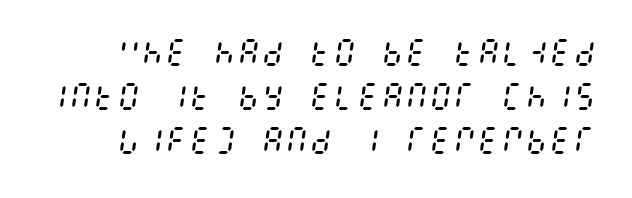
Q: Is the text bold? A: No.
Q: Is the text italic (slanted)? A: Yes, it leans right by about 8 degrees.
Q: Is the text underlined? A: No.
Q: Is the spacing between letters normal or unusually wide? A: Normal.
Q: Is the spacing between lines tight, normal or loose? A: Normal.
Q: Width (condensed, normal, or wide)? A: Condensed.
Q: Stroke contrast? A: Medium.
Q: x-height? A: Large.
